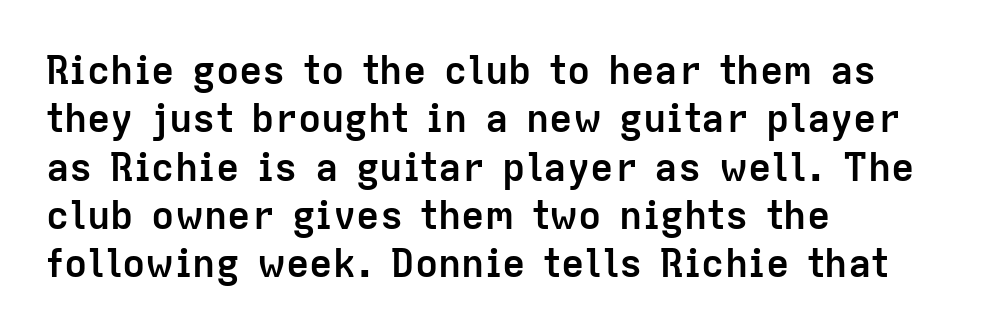
{"serif": "no", "italic": "no", "bold": "yes", "weight": "semibold", "width": "normal", "stroke_contrast": "low", "x_height": "medium", "monospaced": "no", "underline": "no", "align": "left", "line_spacing_ratio": 1.24, "letter_spacing": "normal", "letter_spacing_em": 0.0, "glyph_px": 39}
